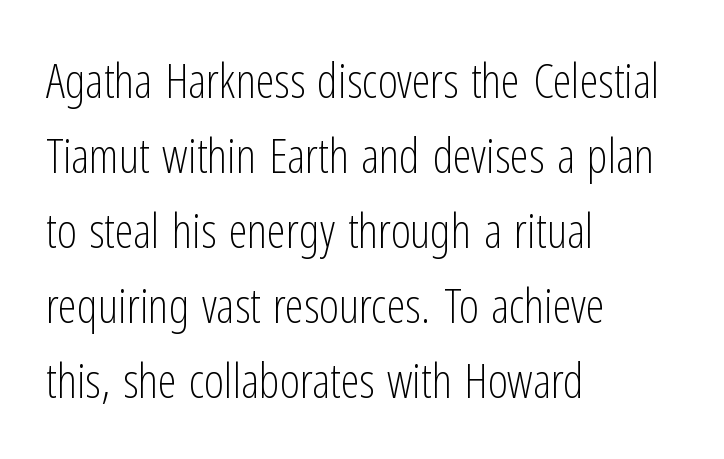
Q: Is the text bold? A: No.
Q: Is the text italic (slanted)? A: No, it is upright.
Q: Is the typeface a serif or a sans-serif typeface? A: Sans-serif.
Q: Is the text underlined? A: No.
Q: How is the paragraph aligned? A: Left-aligned.
Q: Is the spacing between letters normal or unusually wide? A: Normal.
Q: Is the spacing between lines tight, normal or loose? A: Normal.
Q: Width (condensed, normal, or wide)? A: Condensed.
Q: Stroke contrast? A: Low.
Q: x-height? A: Medium.
Q: Monospaced? A: No.
